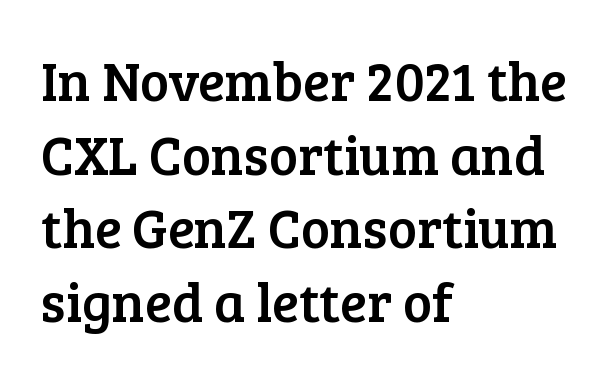
{"serif": "yes", "italic": "no", "width": "normal", "stroke_contrast": "low", "x_height": "medium", "monospaced": "no", "underline": "no", "align": "left", "line_spacing": "normal", "line_spacing_ratio": 1.34, "letter_spacing": "normal", "letter_spacing_em": 0.0, "glyph_px": 55}
